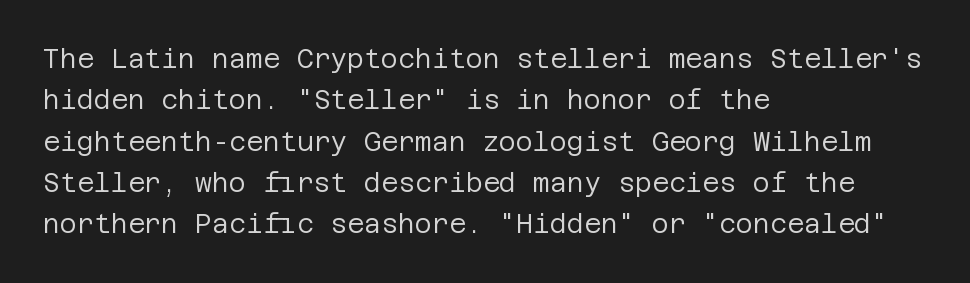
{"italic": "no", "bold": "no", "underline": "no", "align": "left", "line_spacing": "normal", "line_spacing_ratio": 1.59, "letter_spacing": "normal", "letter_spacing_em": 0.0, "glyph_px": 26}
